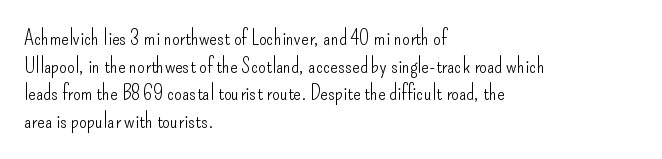
Q: Is the text bold? A: No.
Q: Is the text italic (slanted)? A: No, it is upright.
Q: Is the text underlined? A: No.
Q: How is the paragraph aligned? A: Left-aligned.
Q: Is the spacing between letters normal or unusually wide? A: Normal.
Q: Is the spacing between lines tight, normal or loose? A: Normal.
